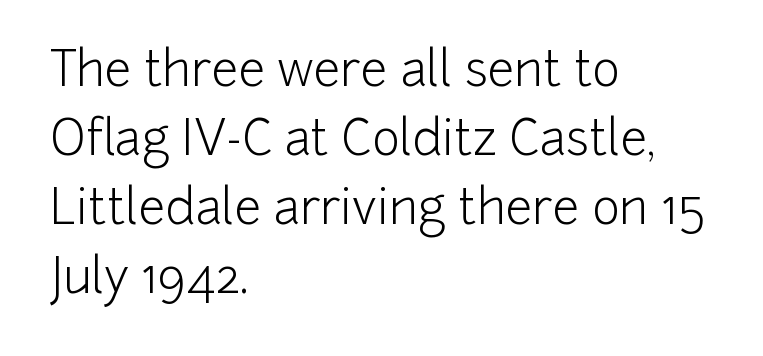
Q: Is the text bold? A: No.
Q: Is the text italic (slanted)? A: No, it is upright.
Q: Is the typeface a serif or a sans-serif typeface? A: Sans-serif.
Q: Is the text underlined? A: No.
Q: How is the paragraph aligned? A: Left-aligned.
Q: Is the spacing between letters normal or unusually wide? A: Normal.
Q: Is the spacing between lines tight, normal or loose? A: Normal.
Q: Width (condensed, normal, or wide)? A: Normal.
Q: Stroke contrast? A: Low.
Q: x-height? A: Medium.
Q: Monospaced? A: No.
